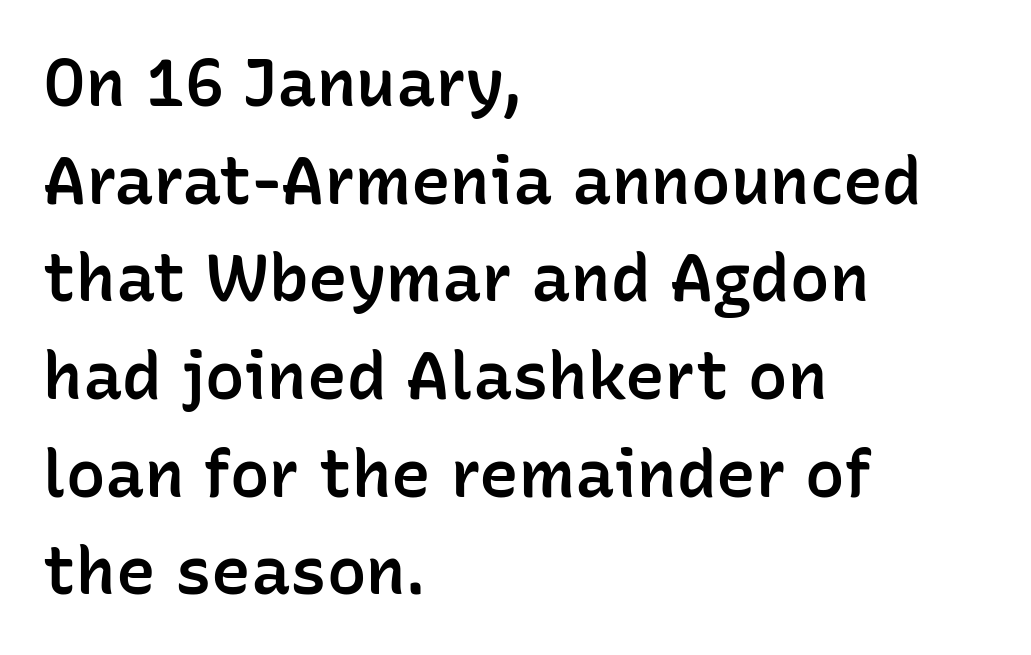
Q: Is the text bold? A: Semi-bold.
Q: Is the text italic (slanted)? A: No, it is upright.
Q: Is the typeface a serif or a sans-serif typeface? A: Sans-serif.
Q: Is the text underlined? A: No.
Q: How is the paragraph aligned? A: Left-aligned.
Q: Is the spacing between letters normal or unusually wide? A: Normal.
Q: Is the spacing between lines tight, normal or loose? A: Normal.
Q: Width (condensed, normal, or wide)? A: Normal.
Q: Stroke contrast? A: Low.
Q: x-height? A: Medium.
Q: Monospaced? A: No.
